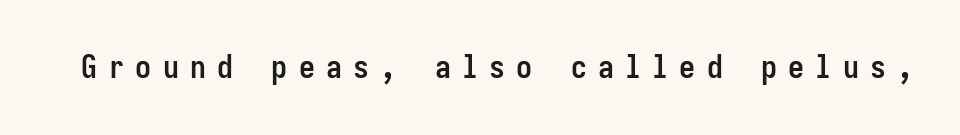
{"serif": "no", "italic": "no", "bold": "yes", "weight": "semibold", "width": "condensed", "stroke_contrast": "low", "x_height": "medium", "monospaced": "yes", "underline": "no", "letter_spacing": "wide", "letter_spacing_em": 0.35, "glyph_px": 32}
